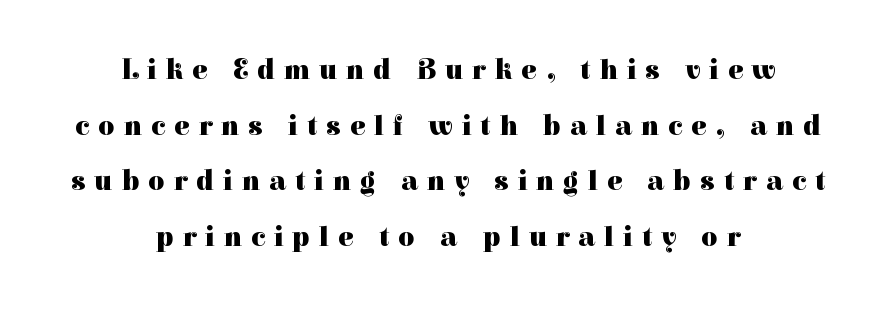
Is this a sans? No — the strokes have serifs. The rendering inserts visible extra space after every character. The characters look thick and weighty, a clear bold. You can tell it's not italic because the verticals are truly vertical. Regarding leading, the lines here are spaced well apart.
